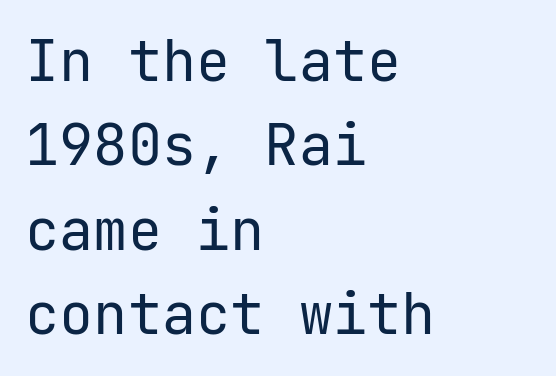
Is this a fixed-width face? Yes — each glyph sits in an identical cell. Horizontally, the lines are justified to the leading edge only. The font family rendered here belongs to the sans-serif group. No italicization has been applied; the sample stays upright. Glance below the letters and you will spot only blank space.
